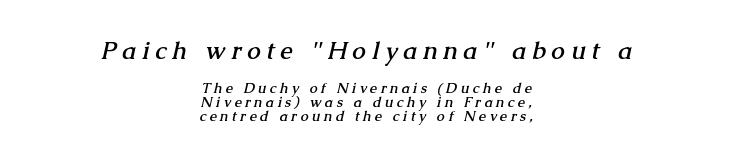
{"bold": "yes", "underline": "no", "align": "center", "line_spacing": "tight", "line_spacing_ratio": 1.02, "letter_spacing": "wide", "letter_spacing_em": 0.26, "larger_block": "first", "size_ratio": 1.71, "glyph_px": 24}
